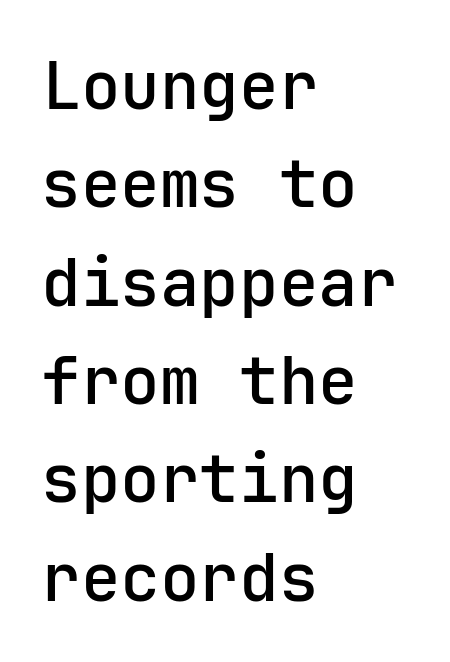
You could call the tracking neutral — neither tight nor loose. Leading: standard. The passage is arranged the way most books set body copy — flush left. Are there feet on the stems? There aren't — it's a sans. Strokes here are thickened, but only to semibold level.
